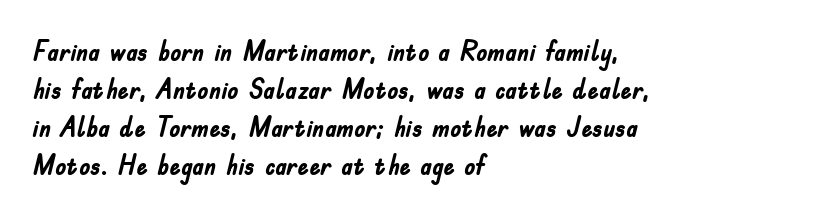
Descender tails drop into unmarked territory. These lines are rendered in a variable-pitch font. Every row of glyphs begins at an identical x-position on the left. Glyph-to-glyph distance matches everyday printed text. Heavy-handed strokes throughout: this text is bold.
